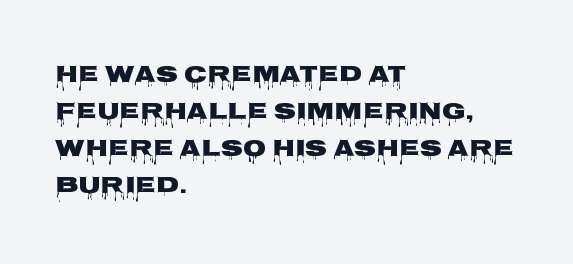
{"italic": "no", "underline": "no", "align": "left", "line_spacing": "normal", "line_spacing_ratio": 1.54, "letter_spacing": "normal", "letter_spacing_em": 0.0, "glyph_px": 24}
